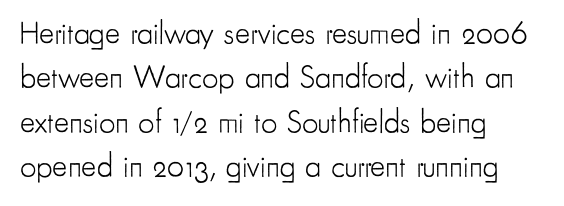
The image shows 32 px light, condensed sans-serif type, upright; set left-aligned, normal line spacing (1.39x), normal letter spacing, not underlined; low stroke contrast and a small x-height.
